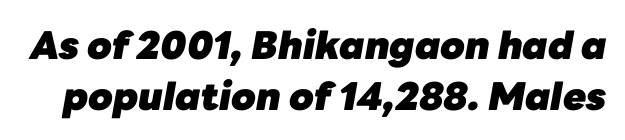
{"italic": "yes", "lean": "right", "slant_degrees": 10, "bold": "yes", "weight": "heavy", "width": "normal", "stroke_contrast": "low", "x_height": "medium", "monospaced": "no", "underline": "no", "line_spacing": "normal", "line_spacing_ratio": 1.33, "letter_spacing": "normal", "letter_spacing_em": 0.0, "glyph_px": 38}
